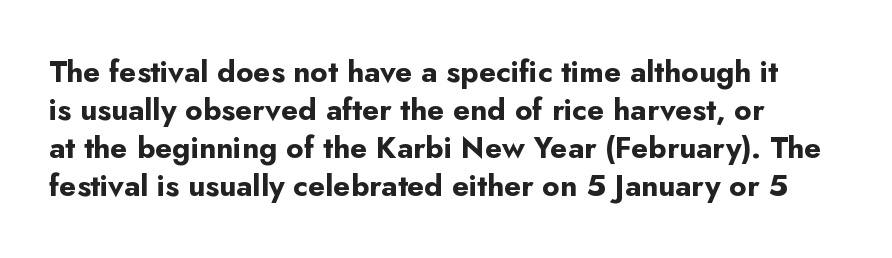
Q: Is the text bold? A: Yes.
Q: Is the text italic (slanted)? A: No, it is upright.
Q: Is the typeface a serif or a sans-serif typeface? A: Sans-serif.
Q: Is the text underlined? A: No.
Q: Is the spacing between letters normal or unusually wide? A: Normal.
Q: Is the spacing between lines tight, normal or loose? A: Normal.
Q: Width (condensed, normal, or wide)? A: Normal.
Q: Stroke contrast? A: Low.
Q: x-height? A: Small.
Q: Monospaced? A: No.
